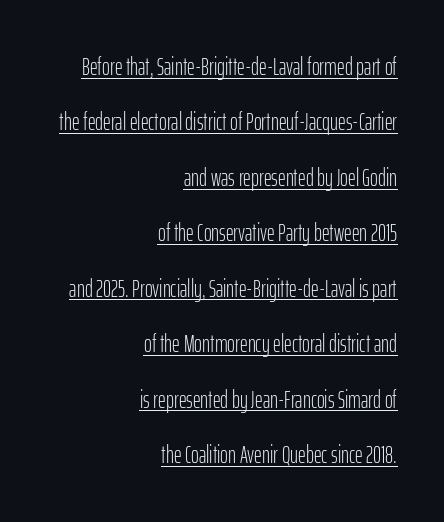
The image shows 24 px text type, upright; set right-aligned, loose line spacing (2.31x), normal letter spacing, underlined.
